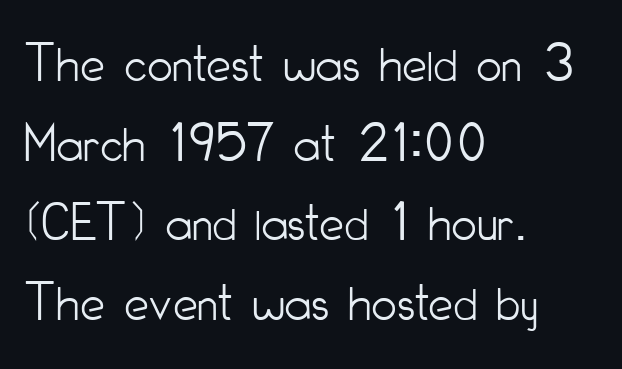
{"serif": "no", "italic": "no", "bold": "no", "weight": "light", "width": "condensed", "stroke_contrast": "low", "x_height": "small", "monospaced": "no", "underline": "no", "align": "left", "line_spacing": "normal", "line_spacing_ratio": 1.45, "letter_spacing": "normal", "letter_spacing_em": 0.0, "glyph_px": 55}
